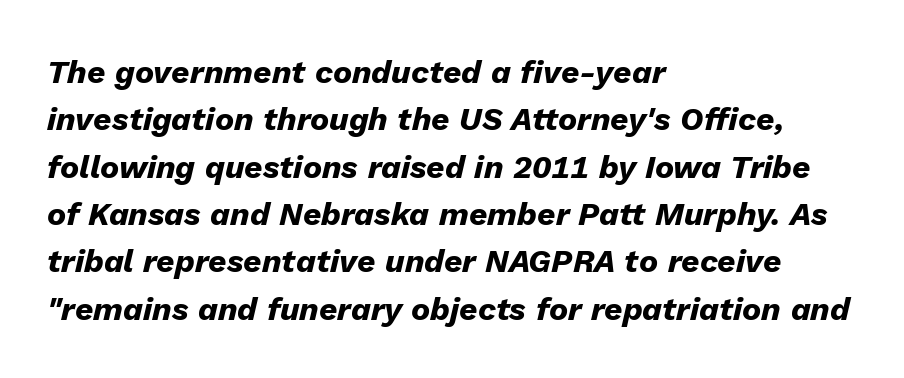
{"italic": "yes", "lean": "right", "slant_degrees": 13, "bold": "yes", "weight": "heavy", "width": "normal", "stroke_contrast": "low", "x_height": "medium", "monospaced": "no", "underline": "no", "align": "left", "line_spacing": "normal", "line_spacing_ratio": 1.48, "letter_spacing": "normal", "letter_spacing_em": 0.0, "glyph_px": 32}
